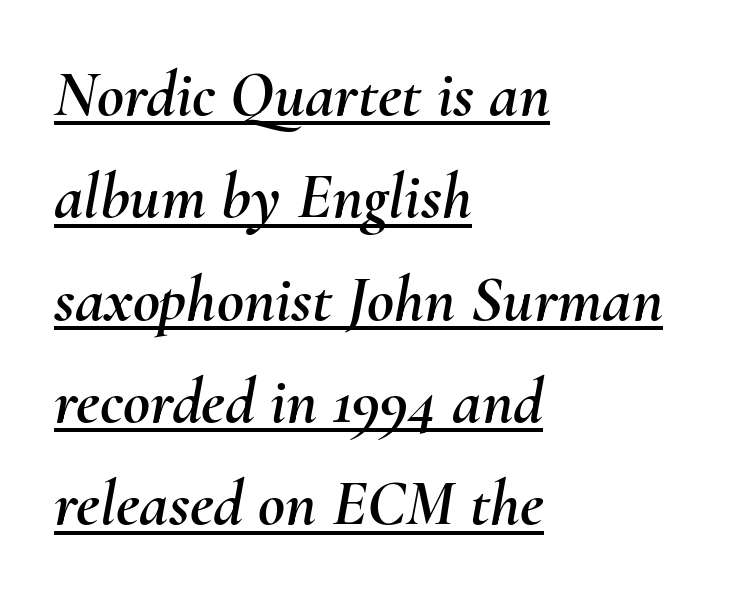
The image shows 66 px text type, italic (leaning right); set left-aligned, normal line spacing (1.55x), normal letter spacing, underlined; medium stroke contrast and a small x-height.
